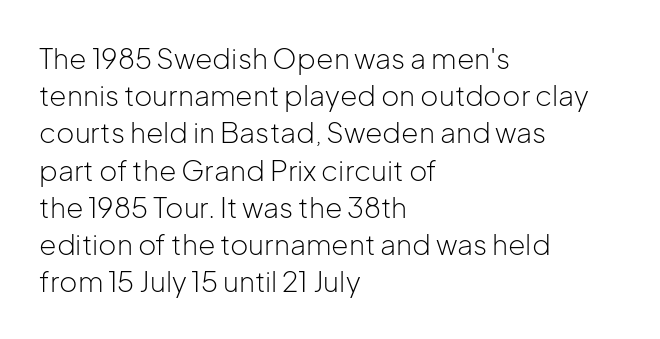
{"serif": "no", "italic": "no", "bold": "no", "weight": "light", "width": "normal", "stroke_contrast": "low", "x_height": "medium", "monospaced": "no", "underline": "no", "align": "left", "line_spacing": "normal", "line_spacing_ratio": 1.33, "letter_spacing": "normal", "letter_spacing_em": 0.0, "glyph_px": 28}
